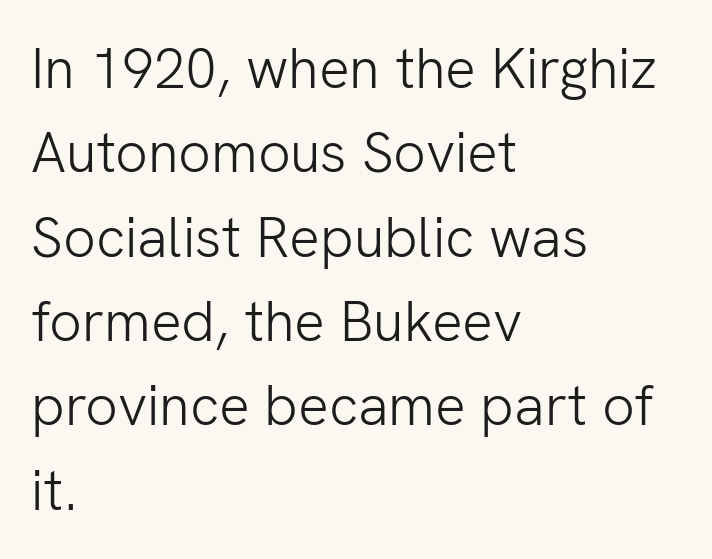
Q: Is the text bold? A: No.
Q: Is the text italic (slanted)? A: No, it is upright.
Q: Is the typeface a serif or a sans-serif typeface? A: Sans-serif.
Q: Is the text underlined? A: No.
Q: How is the paragraph aligned? A: Left-aligned.
Q: Is the spacing between letters normal or unusually wide? A: Normal.
Q: Is the spacing between lines tight, normal or loose? A: Normal.
Q: Width (condensed, normal, or wide)? A: Normal.
Q: Stroke contrast? A: Low.
Q: x-height? A: Medium.
Q: Monospaced? A: No.
